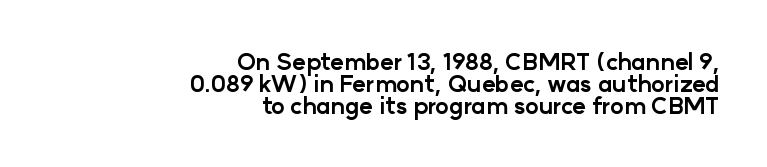
Q: Is the text bold? A: Yes.
Q: Is the text italic (slanted)? A: No, it is upright.
Q: Is the text underlined? A: No.
Q: How is the paragraph aligned? A: Right-aligned.
Q: Is the spacing between letters normal or unusually wide? A: Normal.
Q: Is the spacing between lines tight, normal or loose? A: Tight.
